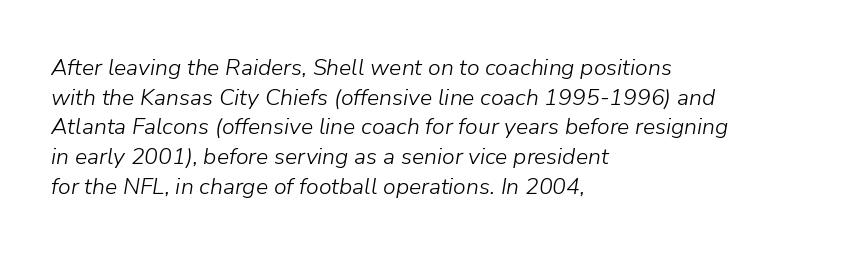
{"italic": "yes", "lean": "right", "slant_degrees": 9, "bold": "no", "underline": "no", "align": "left", "line_spacing": "normal", "line_spacing_ratio": 1.29, "letter_spacing": "normal", "letter_spacing_em": 0.0, "glyph_px": 23}
